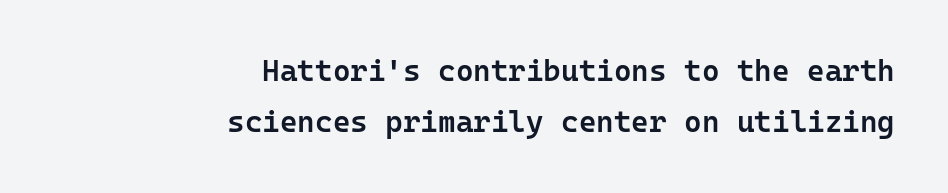
{"serif": "no", "italic": "no", "bold": "semi", "weight": "semibold", "width": "normal", "stroke_contrast": "low", "x_height": "medium", "monospaced": "yes", "underline": "no", "align": "right", "line_spacing": "normal", "line_spacing_ratio": 1.7, "letter_spacing": "normal", "letter_spacing_em": 0.0, "glyph_px": 30}
